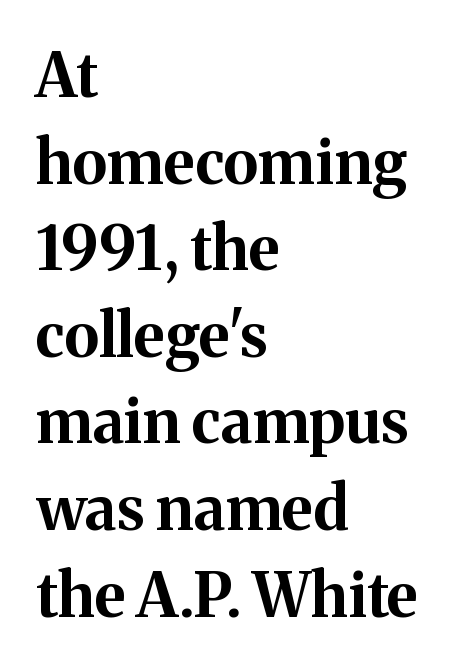
The image shows 61 px bold serif type, upright; set left-aligned, normal line spacing (1.42x), normal letter spacing, not underlined; medium stroke contrast and a medium x-height.
